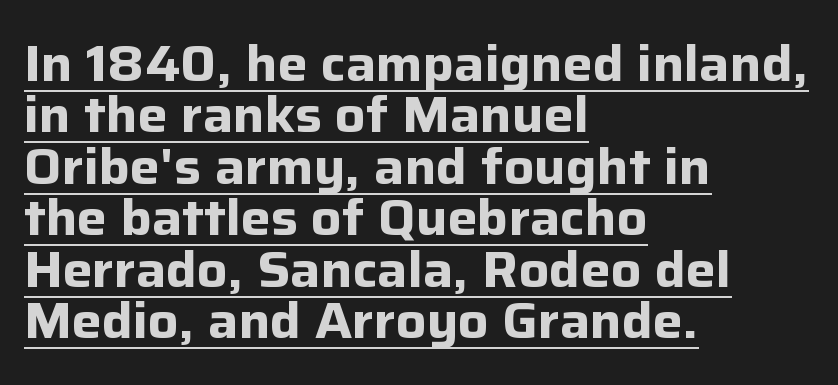
{"serif": "no", "italic": "no", "bold": "yes", "weight": "bold", "width": "normal", "stroke_contrast": "low", "x_height": "medium", "monospaced": "no", "underline": "yes", "align": "left", "line_spacing": "tight", "line_spacing_ratio": 1.03, "letter_spacing": "normal", "letter_spacing_em": 0.0, "glyph_px": 50}
